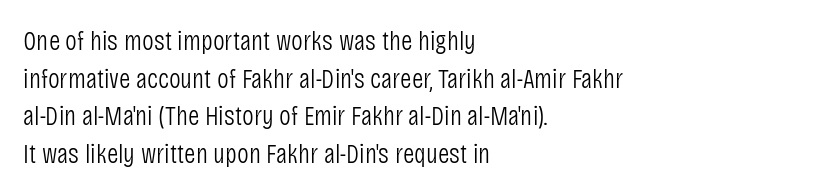
Q: Is the text bold? A: No.
Q: Is the text italic (slanted)? A: No, it is upright.
Q: Is the typeface a serif or a sans-serif typeface? A: Sans-serif.
Q: Is the text underlined? A: No.
Q: How is the paragraph aligned? A: Left-aligned.
Q: Is the spacing between letters normal or unusually wide? A: Normal.
Q: Is the spacing between lines tight, normal or loose? A: Normal.
Q: Width (condensed, normal, or wide)? A: Condensed.
Q: Stroke contrast? A: Low.
Q: x-height? A: Large.
Q: Monospaced? A: No.
